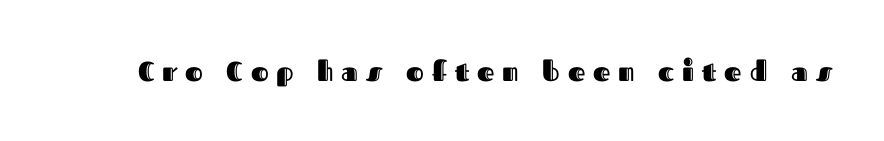
{"italic": "no", "underline": "no", "letter_spacing": "wide", "letter_spacing_em": 0.29, "glyph_px": 27}
